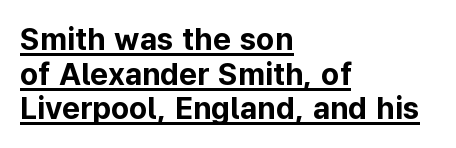
Q: Is the text bold? A: Yes.
Q: Is the text italic (slanted)? A: No, it is upright.
Q: Is the typeface a serif or a sans-serif typeface? A: Sans-serif.
Q: Is the text underlined? A: Yes.
Q: How is the paragraph aligned? A: Left-aligned.
Q: Is the spacing between letters normal or unusually wide? A: Normal.
Q: Is the spacing between lines tight, normal or loose? A: Tight.
Q: Width (condensed, normal, or wide)? A: Normal.
Q: Stroke contrast? A: Low.
Q: x-height? A: Medium.
Q: Monospaced? A: No.
